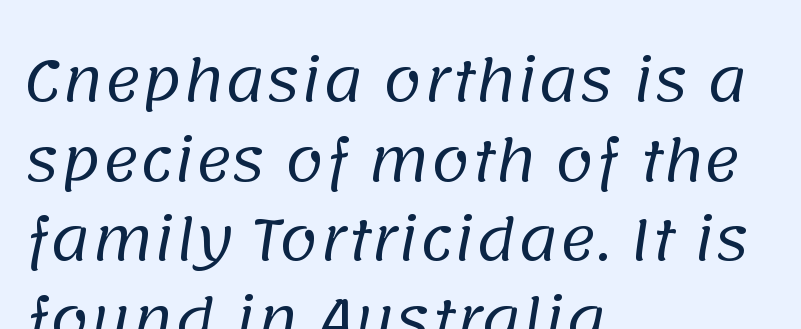
The image shows 56 px regular-weight sans-serif type; set left-aligned, normal line spacing (1.42x), normal letter spacing, not underlined; low stroke contrast and a large x-height.
